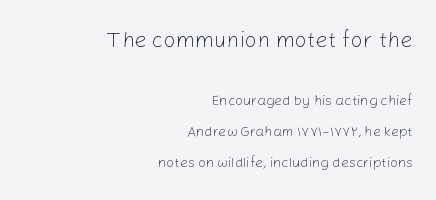
The image shows 22 px text type, upright; set right-aligned, loose line spacing (2.21x), normal letter spacing, not underlined; the first (top) block is 1.57x larger.
